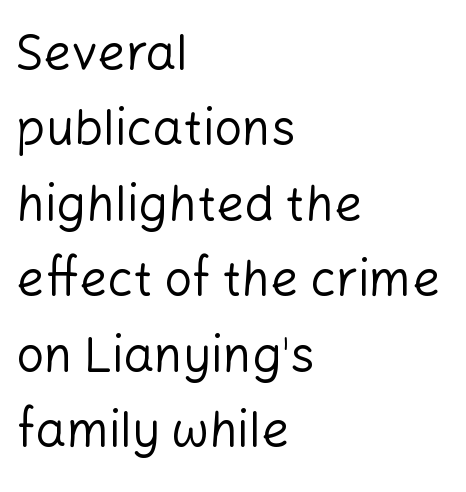
The image shows 49 px regular-weight sans-serif type, upright; set left-aligned, normal line spacing (1.54x), normal letter spacing, not underlined; low stroke contrast and a medium x-height.
